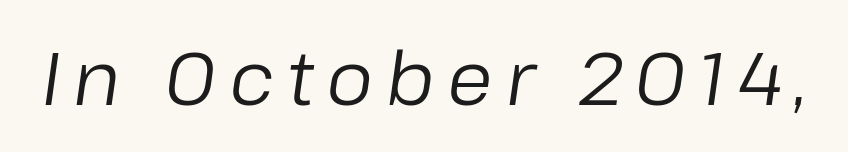
{"italic": "yes", "lean": "right", "slant_degrees": 8, "bold": "no", "weight": "regular", "width": "normal", "stroke_contrast": "low", "x_height": "medium", "monospaced": "no", "underline": "no", "glyph_px": 74}
